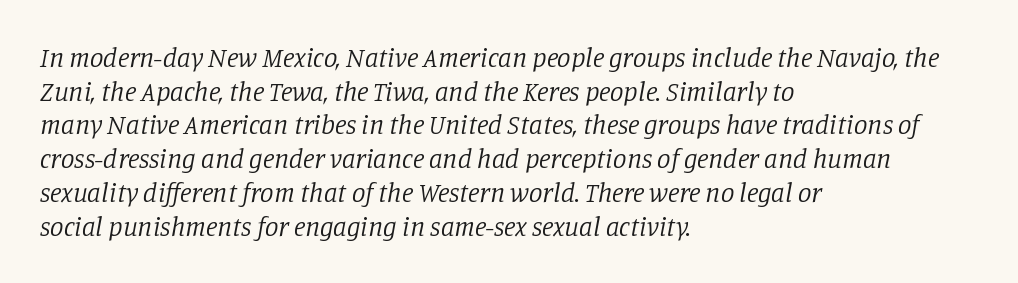
{"italic": "yes", "lean": "right", "slant_degrees": 11, "bold": "no", "underline": "no", "align": "left", "line_spacing": "normal", "line_spacing_ratio": 1.25, "letter_spacing": "normal", "letter_spacing_em": 0.0, "glyph_px": 27}
